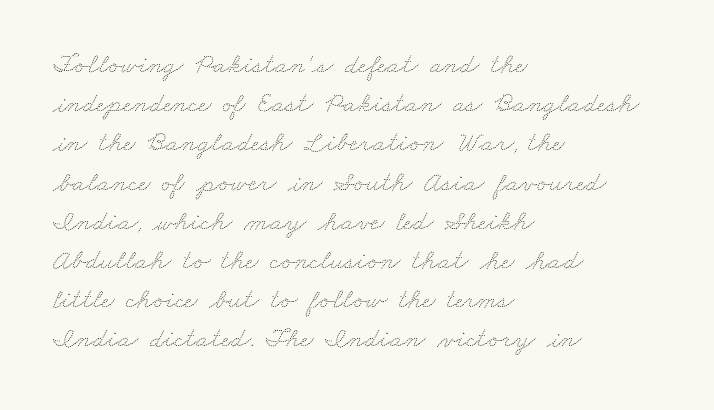
This sample has the flowing, uneven cadence of proportional lettering. Regular leading. Nobody touched the tracking dial on this one. The space beneath each line is pristine and unruled. Each line starts at the same left margin while the right side varies. This reads as an unemphasized weight, regular at the heaviest.
